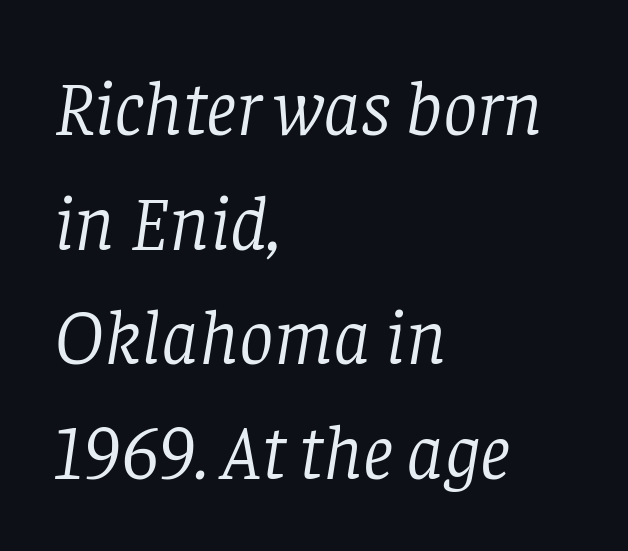
Bare-footed words on every line. Leading matches the norm, producing a regular column. This sample uses plain, unmodified letter spacing. To sum up the face: it has serifs. A typesetter would call this proportional, since set widths differ per character. Is the stroke heavy? The answer is a plain regular-or-lighter.
